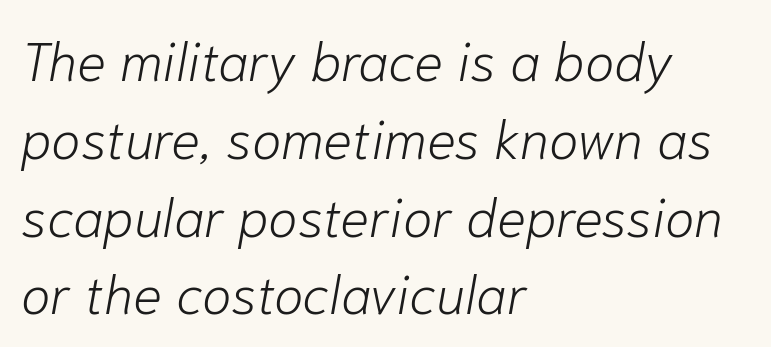
The image shows 54 px light type, italic (leaning right); set left-aligned, normal line spacing (1.44x), normal letter spacing, not underlined; low stroke contrast and a medium x-height.
